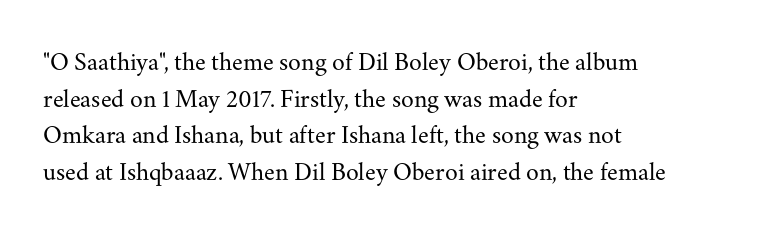
{"italic": "no", "bold": "no", "underline": "no", "align": "left", "line_spacing": "normal", "line_spacing_ratio": 1.41, "letter_spacing": "normal", "letter_spacing_em": 0.0, "glyph_px": 26}
